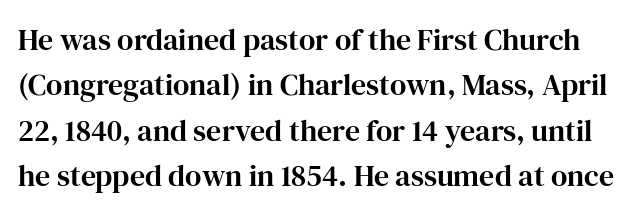
{"serif": "yes", "italic": "no", "width": "normal", "stroke_contrast": "high", "x_height": "medium", "monospaced": "no", "underline": "no", "line_spacing": "normal", "line_spacing_ratio": 1.51, "letter_spacing": "normal", "letter_spacing_em": 0.0, "glyph_px": 30}
